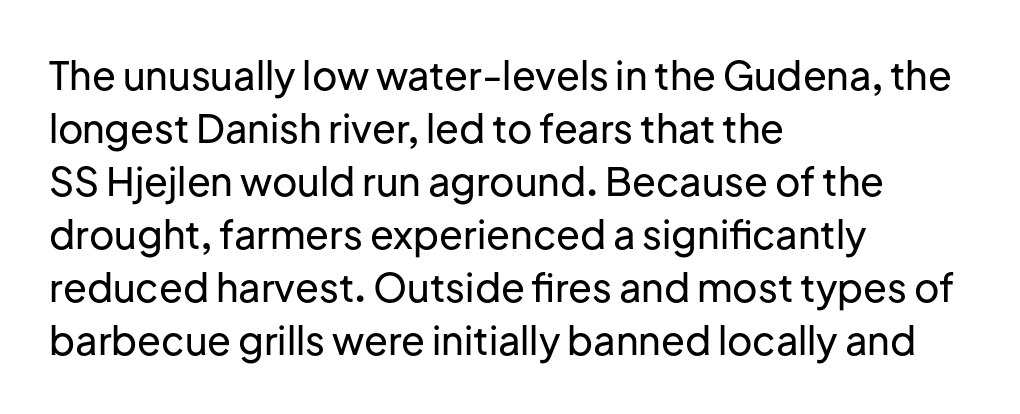
{"serif": "no", "italic": "no", "width": "normal", "stroke_contrast": "low", "x_height": "medium", "monospaced": "no", "underline": "no", "align": "left", "line_spacing": "normal", "line_spacing_ratio": 1.36, "letter_spacing": "normal", "letter_spacing_em": 0.0, "glyph_px": 39}
